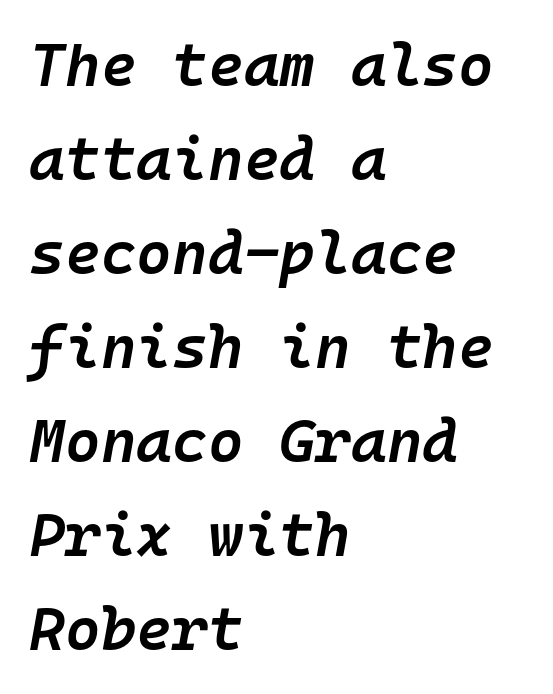
{"italic": "yes", "lean": "right", "slant_degrees": 10, "bold": "semi", "weight": "semibold", "width": "normal", "stroke_contrast": "low", "x_height": "medium", "monospaced": "yes", "underline": "no", "align": "left", "line_spacing": "normal", "line_spacing_ratio": 1.54, "letter_spacing": "normal", "letter_spacing_em": 0.0, "glyph_px": 61}
